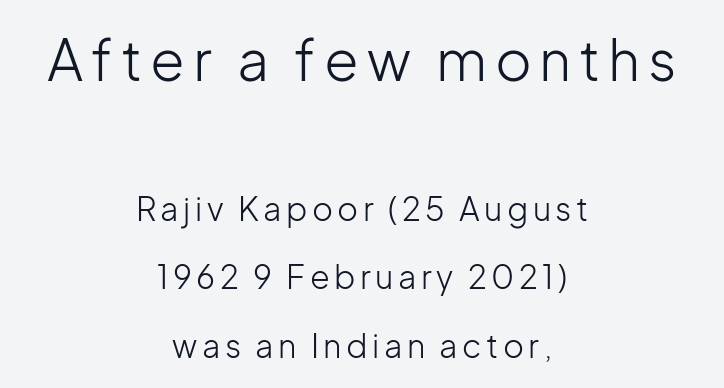
The lettering stays uniformly vertical, giving the passage a roman look. If you folded the block vertically in half, each line would mirror itself in length. Varying glyph widths throughout — classic text-font behaviour. Classification — sans serif. Which of the two is more prominent by size? The first, at the top.
